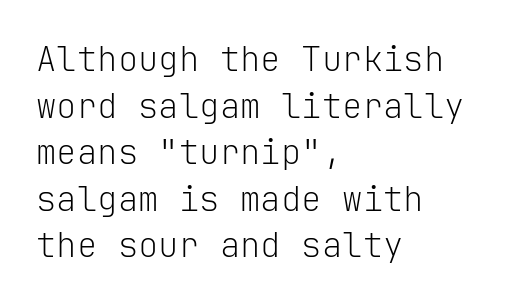
Q: Is the text bold? A: No.
Q: Is the text italic (slanted)? A: No, it is upright.
Q: Is the typeface a serif or a sans-serif typeface? A: Sans-serif.
Q: Is the text underlined? A: No.
Q: How is the paragraph aligned? A: Left-aligned.
Q: Is the spacing between letters normal or unusually wide? A: Normal.
Q: Is the spacing between lines tight, normal or loose? A: Normal.
Q: Width (condensed, normal, or wide)? A: Normal.
Q: Stroke contrast? A: Low.
Q: x-height? A: Medium.
Q: Monospaced? A: Yes.
